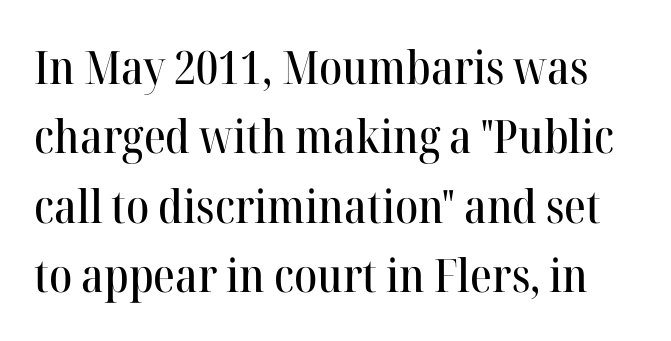
Q: Is the text italic (slanted)? A: No, it is upright.
Q: Is the typeface a serif or a sans-serif typeface? A: Serif.
Q: Is the text underlined? A: No.
Q: Is the spacing between letters normal or unusually wide? A: Normal.
Q: Is the spacing between lines tight, normal or loose? A: Normal.
Q: Width (condensed, normal, or wide)? A: Normal.
Q: Stroke contrast? A: High.
Q: x-height? A: Medium.
Q: Monospaced? A: No.
